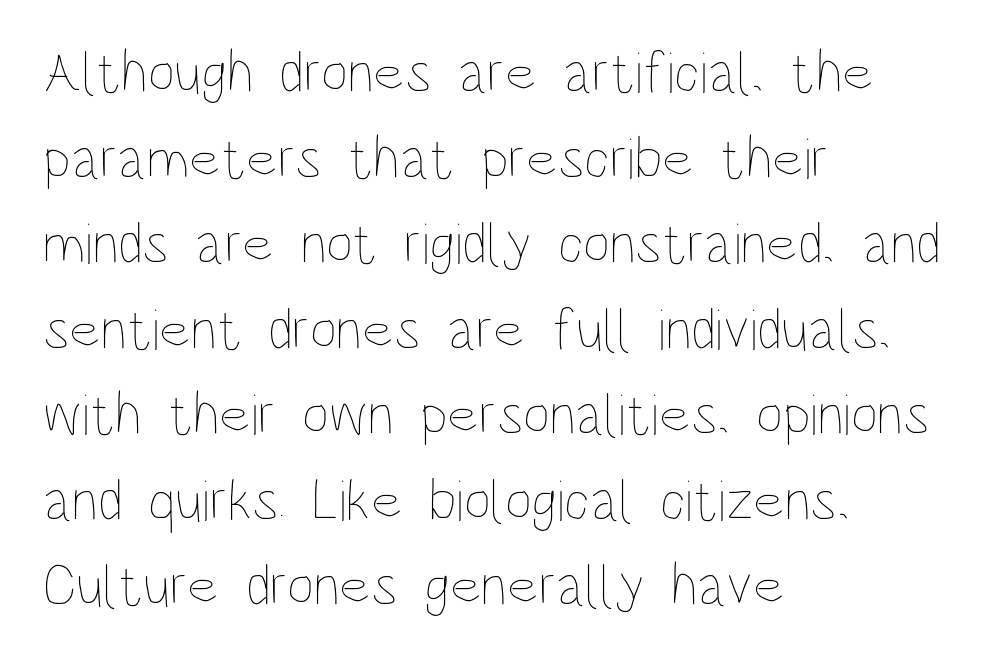
{"italic": "no", "bold": "no", "weight": "thin", "width": "condensed", "stroke_contrast": "low", "x_height": "large", "monospaced": "no", "underline": "no", "align": "left", "line_spacing": "normal", "line_spacing_ratio": 1.45, "letter_spacing": "normal", "letter_spacing_em": 0.0, "glyph_px": 59}
